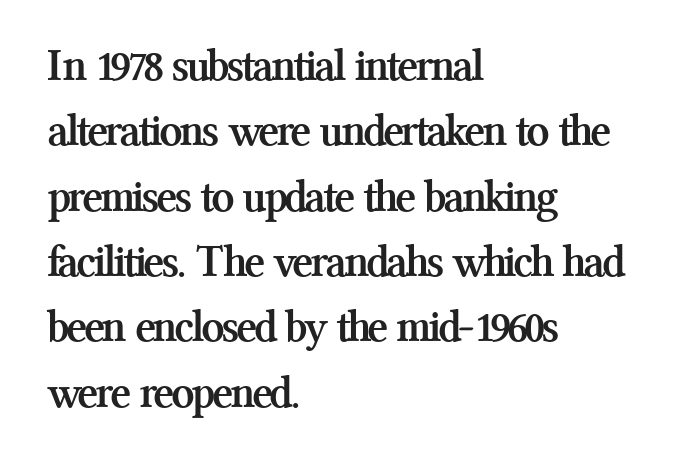
Q: Is the text bold? A: Yes.
Q: Is the text italic (slanted)? A: No, it is upright.
Q: Is the typeface a serif or a sans-serif typeface? A: Serif.
Q: Is the text underlined? A: No.
Q: How is the paragraph aligned? A: Left-aligned.
Q: Is the spacing between letters normal or unusually wide? A: Normal.
Q: Is the spacing between lines tight, normal or loose? A: Normal.
Q: Width (condensed, normal, or wide)? A: Normal.
Q: Stroke contrast? A: Medium.
Q: x-height? A: Medium.
Q: Monospaced? A: No.
